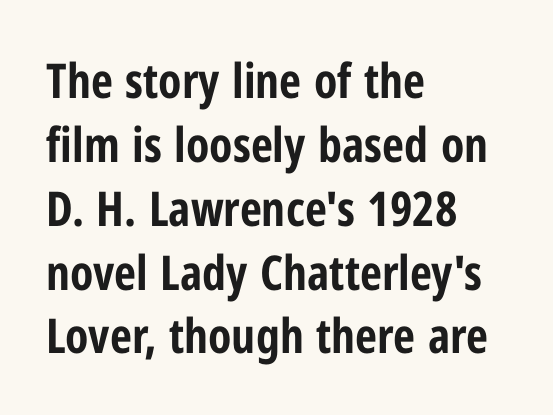
{"serif": "no", "italic": "no", "bold": "yes", "weight": "bold", "width": "condensed", "stroke_contrast": "low", "x_height": "medium", "monospaced": "no", "underline": "no", "align": "left", "line_spacing": "normal", "line_spacing_ratio": 1.33, "letter_spacing": "normal", "letter_spacing_em": 0.0, "glyph_px": 48}
